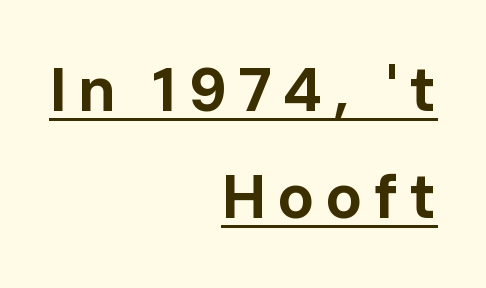
{"serif": "no", "italic": "no", "bold": "yes", "weight": "bold", "width": "normal", "stroke_contrast": "low", "x_height": "medium", "monospaced": "no", "underline": "yes", "align": "right", "line_spacing_ratio": 1.73, "glyph_px": 62}
